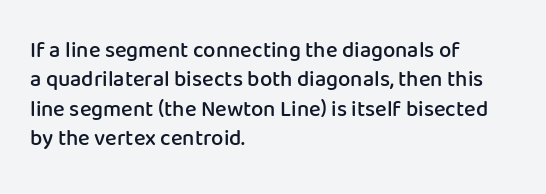
{"italic": "no", "bold": "semi", "underline": "no", "align": "left", "line_spacing": "normal", "line_spacing_ratio": 1.33, "letter_spacing": "normal", "letter_spacing_em": 0.0, "glyph_px": 22}
